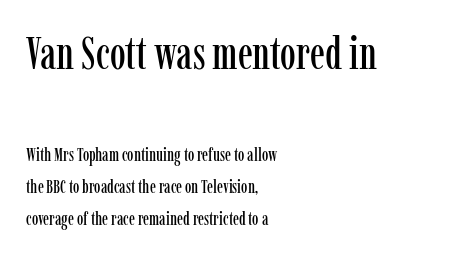
The baseline area is clear. Top chunk: large. Bottom chunk: small. Each line starts at the same left margin while the right side varies. Typographically, this falls in the serif category. The passage shown is typed in a proportional face where columns would drift.
